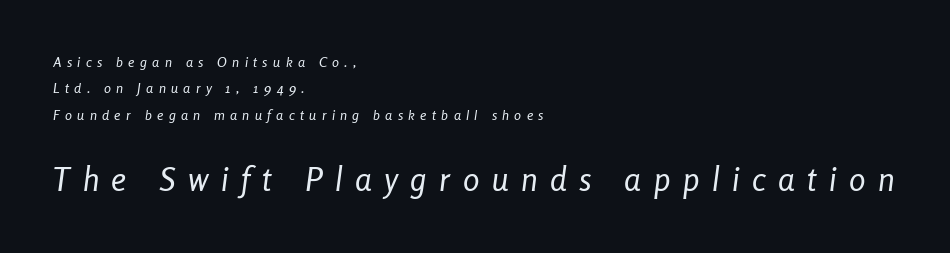
The image shows 33 px regular-weight, condensed type, italic (leaning right); set left-aligned, line spacing 1.88x, unusually wide letter spacing (+0.38 em), not underlined; the second (bottom) block is 2.36x larger; low stroke contrast and a medium x-height.
